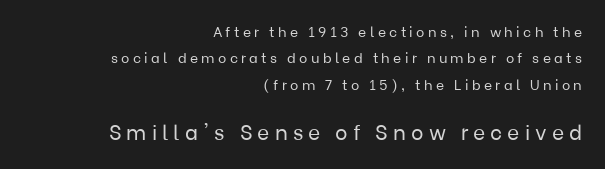
Q: Is the text bold? A: No.
Q: Is the text italic (slanted)? A: No, it is upright.
Q: Is the text underlined? A: No.
Q: How is the paragraph aligned? A: Right-aligned.
Q: Is the spacing between letters normal or unusually wide? A: Unusually wide.
Q: Which block of text is set in a larger size, the first (top) or the second (bottom)? A: The second (bottom) one.
